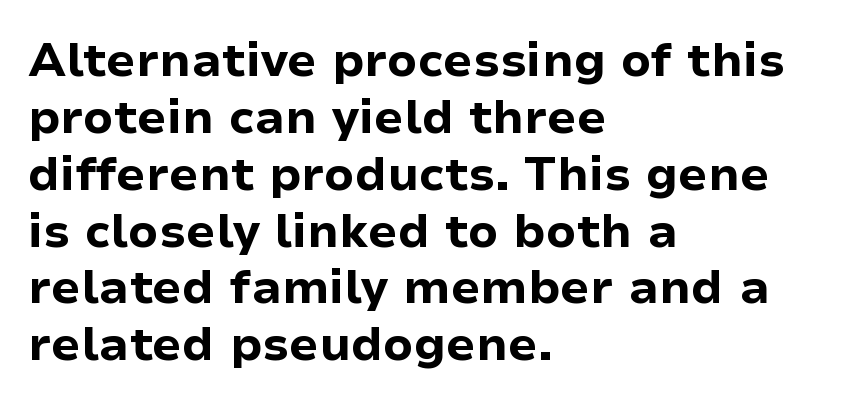
{"serif": "no", "italic": "no", "bold": "yes", "weight": "bold", "width": "normal", "stroke_contrast": "low", "x_height": "medium", "monospaced": "no", "underline": "no", "align": "left", "line_spacing_ratio": 1.21, "letter_spacing": "normal", "letter_spacing_em": 0.0, "glyph_px": 47}
